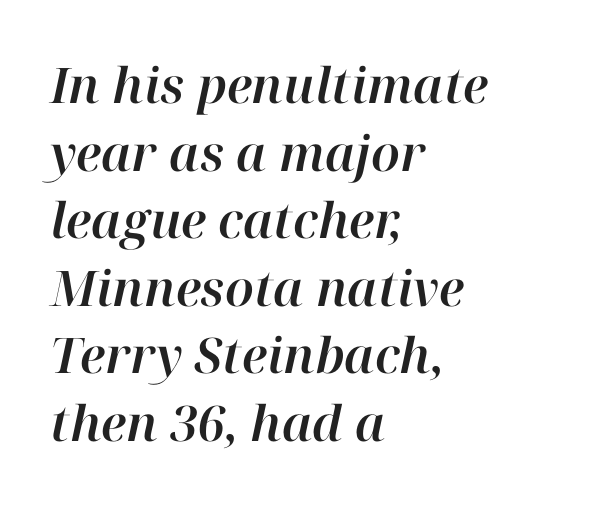
The strip under each line holds only bare page. Spacing between characters is what you'd get straight out of the box. Proportional: the letters do not fall into vertical columns. A classic flush-left, rag-right setting is used for this passage.
